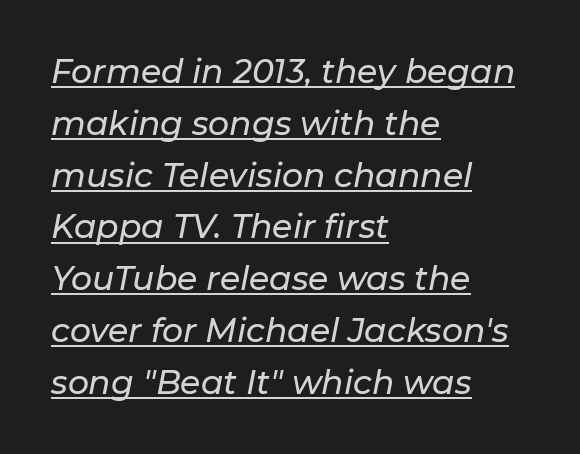
Q: Is the text italic (slanted)? A: Yes, it leans right by about 11 degrees.
Q: Is the text underlined? A: Yes.
Q: How is the paragraph aligned? A: Left-aligned.
Q: Is the spacing between letters normal or unusually wide? A: Normal.
Q: Is the spacing between lines tight, normal or loose? A: Normal.
Q: Width (condensed, normal, or wide)? A: Normal.
Q: Stroke contrast? A: Low.
Q: x-height? A: Medium.
Q: Monospaced? A: No.
